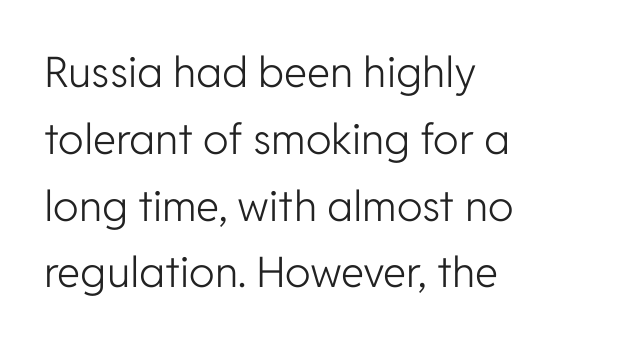
The image shows 42 px light sans-serif type, upright; set left-aligned, normal line spacing (1.59x), normal letter spacing, not underlined; low stroke contrast and a medium x-height.
